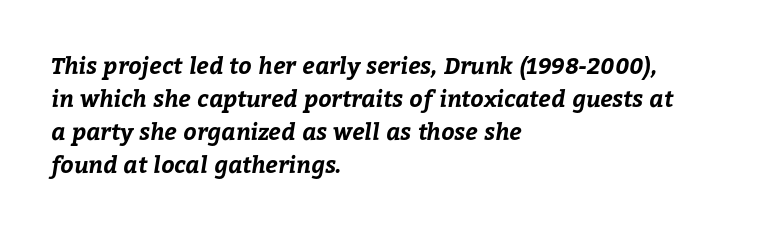
The image shows 23 px bold type; set left-aligned, normal line spacing (1.43x), normal letter spacing, not underlined.
